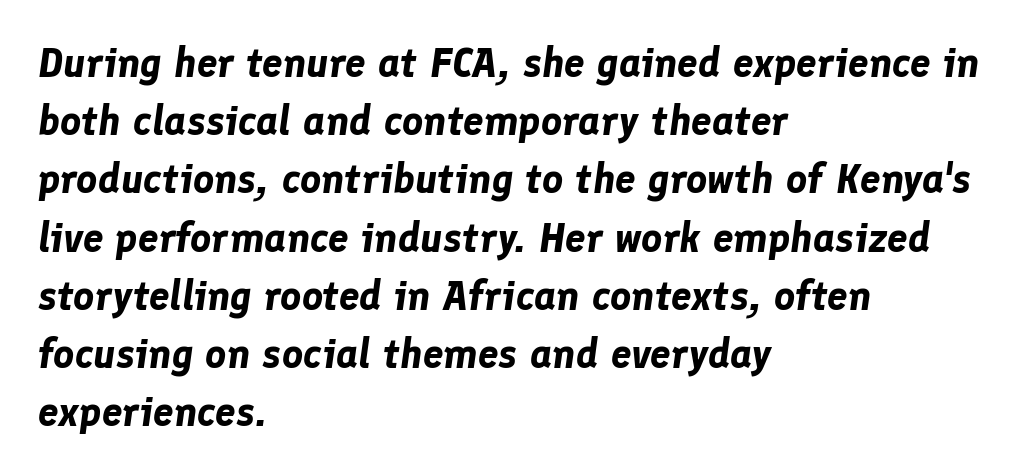
The image shows 41 px bold type, italic (leaning right); set left-aligned, normal line spacing (1.42x), normal letter spacing, not underlined; low stroke contrast and a medium x-height.
